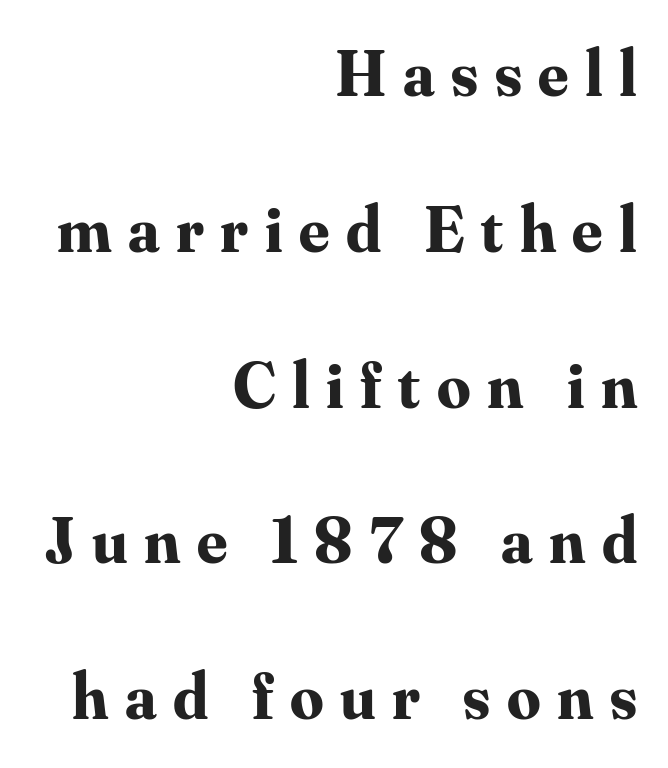
Q: Is the text bold? A: Yes.
Q: Is the text italic (slanted)? A: No, it is upright.
Q: Is the typeface a serif or a sans-serif typeface? A: Serif.
Q: Is the text underlined? A: No.
Q: How is the paragraph aligned? A: Right-aligned.
Q: Is the spacing between letters normal or unusually wide? A: Unusually wide.
Q: Is the spacing between lines tight, normal or loose? A: Loose.
Q: Width (condensed, normal, or wide)? A: Normal.
Q: Stroke contrast? A: Medium.
Q: x-height? A: Small.
Q: Monospaced? A: No.
